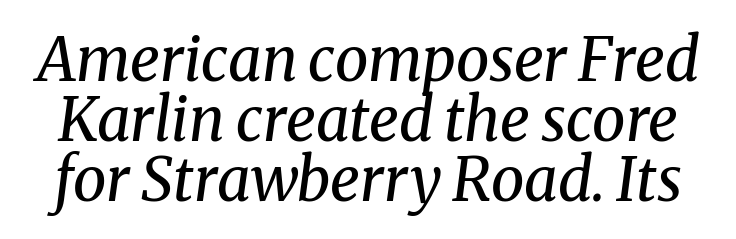
Q: Is the text bold? A: No.
Q: Is the text italic (slanted)? A: Yes, it leans right by about 8 degrees.
Q: Is the typeface a serif or a sans-serif typeface? A: Serif.
Q: Is the text underlined? A: No.
Q: Is the spacing between letters normal or unusually wide? A: Normal.
Q: Is the spacing between lines tight, normal or loose? A: Tight.
Q: Width (condensed, normal, or wide)? A: Normal.
Q: Stroke contrast? A: Medium.
Q: x-height? A: Medium.
Q: Monospaced? A: No.
